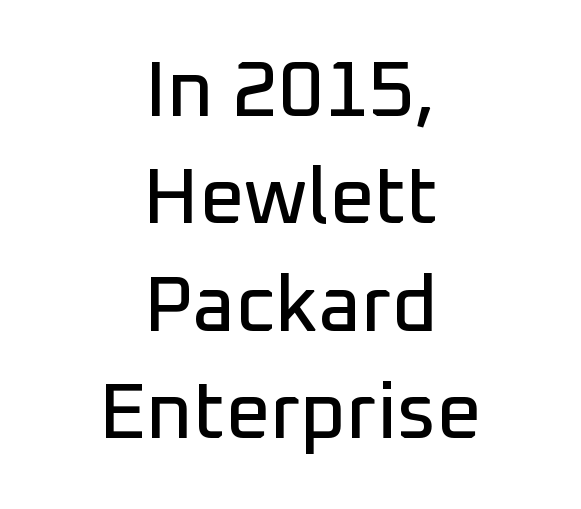
The image shows 79 px sans-serif type, upright; set centered, normal line spacing (1.36x), normal letter spacing, not underlined; low stroke contrast and a medium x-height.
